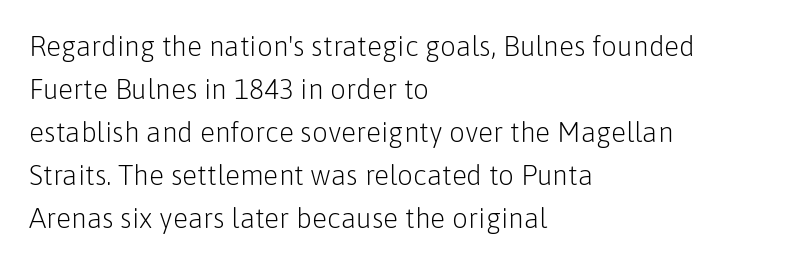
Q: Is the text bold? A: No.
Q: Is the text italic (slanted)? A: No, it is upright.
Q: Is the typeface a serif or a sans-serif typeface? A: Sans-serif.
Q: Is the text underlined? A: No.
Q: How is the paragraph aligned? A: Left-aligned.
Q: Is the spacing between letters normal or unusually wide? A: Normal.
Q: Is the spacing between lines tight, normal or loose? A: Normal.
Q: Width (condensed, normal, or wide)? A: Normal.
Q: Stroke contrast? A: Low.
Q: x-height? A: Medium.
Q: Monospaced? A: No.
